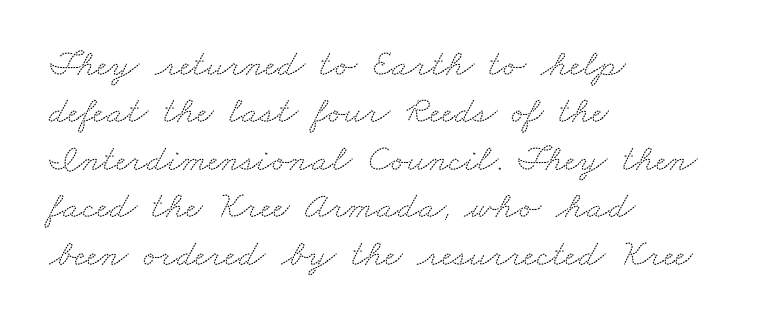
{"serif": "yes", "width": "wide", "stroke_contrast": "medium", "x_height": "small", "monospaced": "no", "underline": "no", "align": "left", "line_spacing": "normal", "line_spacing_ratio": 1.25, "letter_spacing": "normal", "letter_spacing_em": 0.0, "glyph_px": 38}
